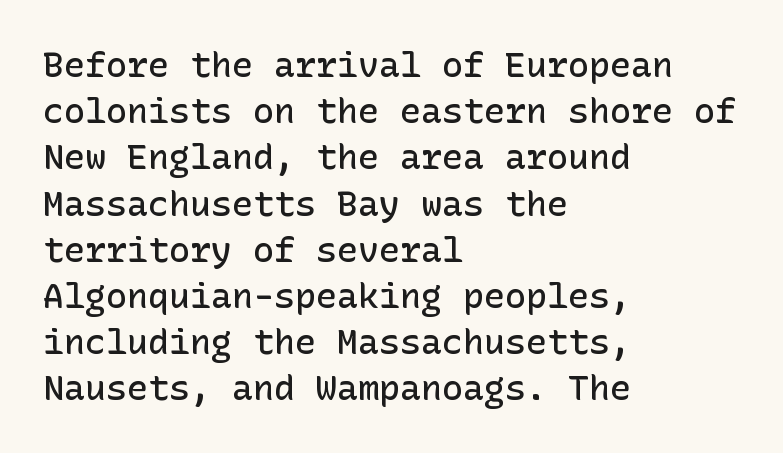
{"serif": "no", "italic": "no", "bold": "semi", "weight": "semibold", "width": "normal", "stroke_contrast": "low", "x_height": "medium", "underline": "no", "align": "left", "line_spacing": "normal", "line_spacing_ratio": 1.32, "letter_spacing": "normal", "letter_spacing_em": 0.0, "glyph_px": 35}
